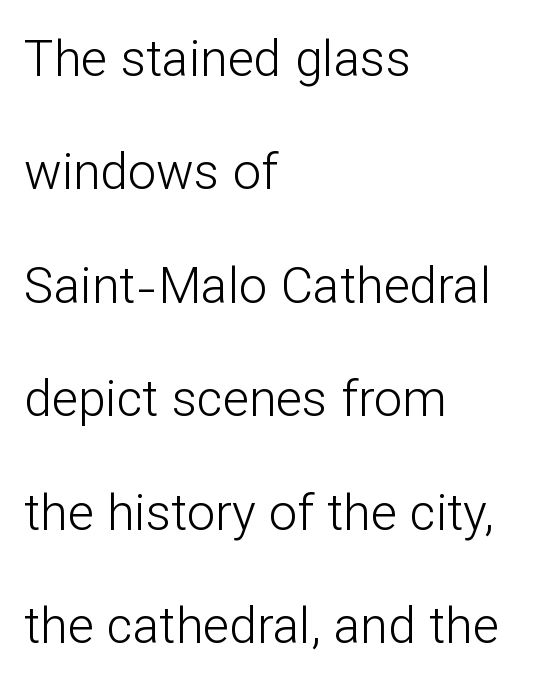
{"serif": "no", "italic": "no", "bold": "no", "weight": "light", "width": "normal", "stroke_contrast": "low", "x_height": "medium", "monospaced": "no", "underline": "no", "align": "left", "line_spacing": "loose", "line_spacing_ratio": 2.27, "letter_spacing": "normal", "letter_spacing_em": 0.0, "glyph_px": 50}
